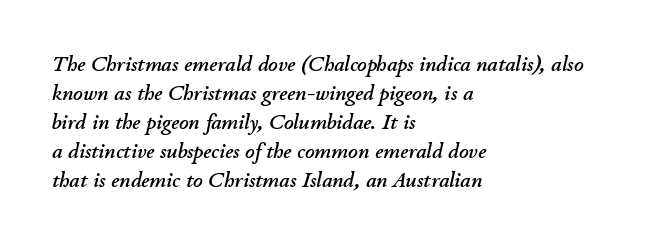
{"italic": "yes", "lean": "right", "slant_degrees": 11, "underline": "no", "align": "left", "line_spacing": "normal", "line_spacing_ratio": 1.38, "letter_spacing": "normal", "letter_spacing_em": 0.0, "glyph_px": 21}
